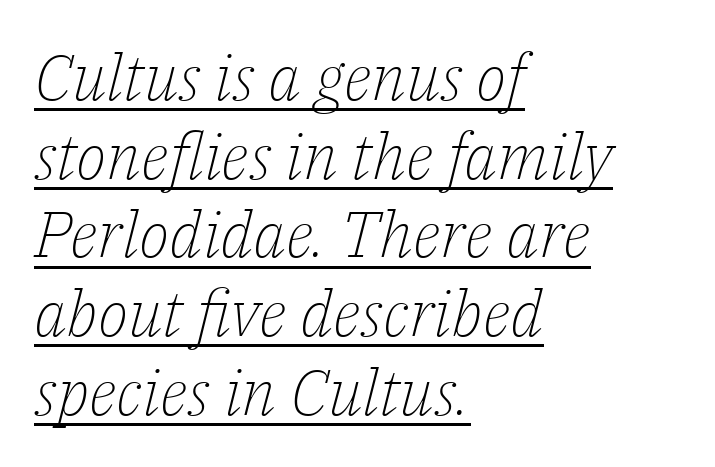
{"serif": "yes", "italic": "yes", "lean": "right", "slant_degrees": 14, "bold": "no", "weight": "light", "width": "normal", "stroke_contrast": "low", "x_height": "medium", "monospaced": "no", "underline": "yes", "align": "left", "line_spacing_ratio": 1.23, "letter_spacing": "normal", "letter_spacing_em": 0.0, "glyph_px": 64}
